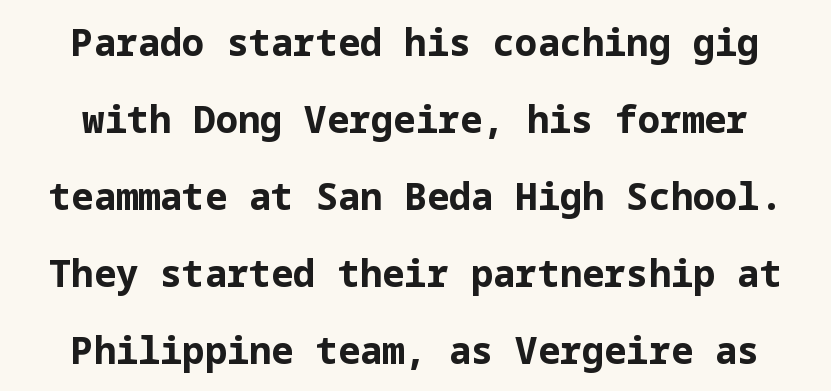
The glyphs are unaccompanied by any horizontal stroke below them. Stroke thickness is high; the sample reads as a true bold. Check where the strokes stop: nothing finishes them off — pure sans. The passage shown has conventional tracking throughout.
